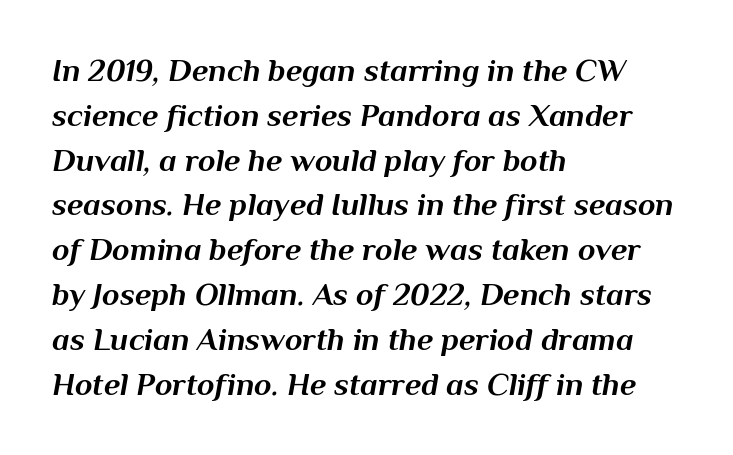
The image shows 32 px bold type, italic (leaning right); set left-aligned, normal line spacing (1.4x), normal letter spacing, not underlined; medium stroke contrast and a medium x-height.
